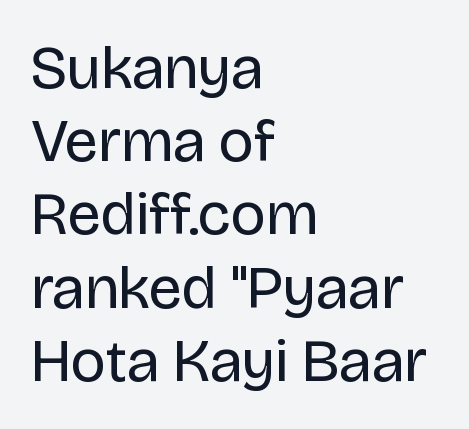
A classic flush-left, rag-right setting is used for this passage. Words appear dense and cohesive because spacing is normal. Plain, unruled lines of type. The face used here is a sans, in the tradition of grotesques and geometrics. The face looks like a standard text weight, possibly lighter.
